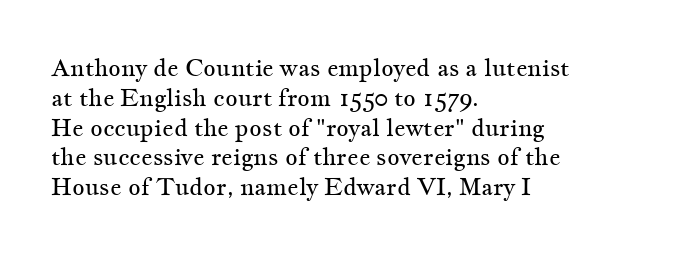
Q: Is the text bold? A: No.
Q: Is the text italic (slanted)? A: No, it is upright.
Q: Is the text underlined? A: No.
Q: How is the paragraph aligned? A: Left-aligned.
Q: Is the spacing between letters normal or unusually wide? A: Normal.
